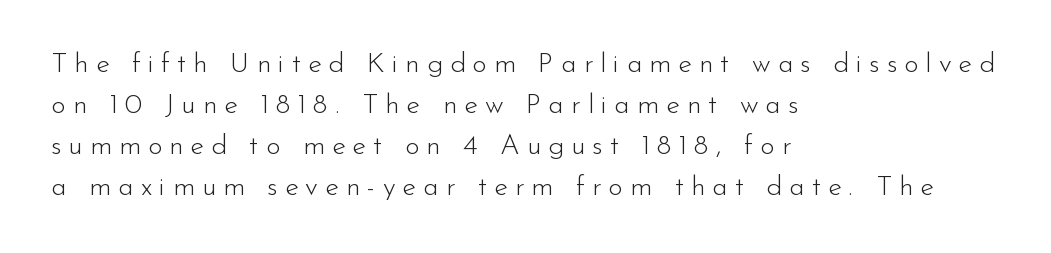
{"serif": "no", "italic": "no", "bold": "no", "weight": "light", "width": "normal", "stroke_contrast": "low", "x_height": "small", "monospaced": "no", "underline": "no", "align": "left", "line_spacing": "normal", "line_spacing_ratio": 1.46, "letter_spacing": "wide", "letter_spacing_em": 0.25, "glyph_px": 28}
